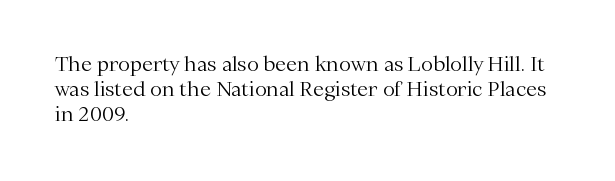
Underline: absent. These glyphs show unthickened strokes, regular width or finer. The leading is moderate, giving the passage an even texture. Upright lettering throughout.
